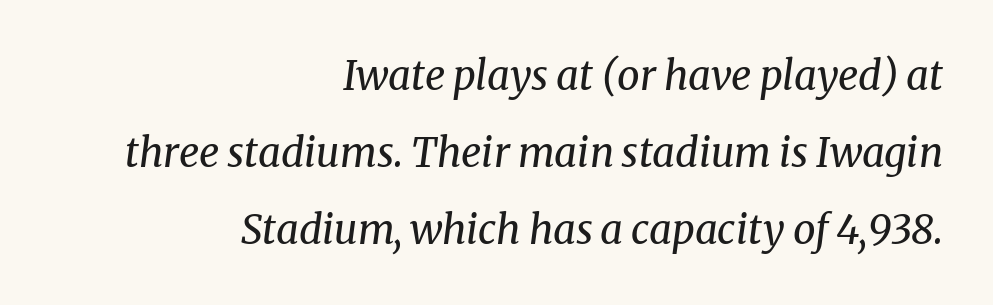
{"serif": "yes", "italic": "yes", "lean": "right", "slant_degrees": 8, "bold": "no", "weight": "regular", "width": "normal", "stroke_contrast": "medium", "x_height": "medium", "monospaced": "no", "underline": "no", "align": "right", "line_spacing": "loose", "line_spacing_ratio": 1.92, "letter_spacing": "normal", "letter_spacing_em": 0.0, "glyph_px": 40}
